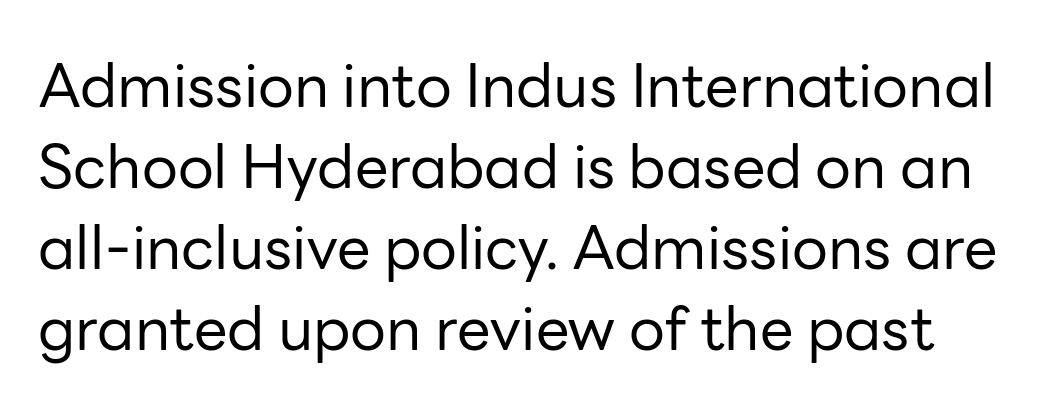
Q: Is the text bold? A: No.
Q: Is the text italic (slanted)? A: No, it is upright.
Q: Is the typeface a serif or a sans-serif typeface? A: Sans-serif.
Q: Is the text underlined? A: No.
Q: Is the spacing between letters normal or unusually wide? A: Normal.
Q: Is the spacing between lines tight, normal or loose? A: Normal.
Q: Width (condensed, normal, or wide)? A: Normal.
Q: Stroke contrast? A: Low.
Q: x-height? A: Medium.
Q: Monospaced? A: No.
